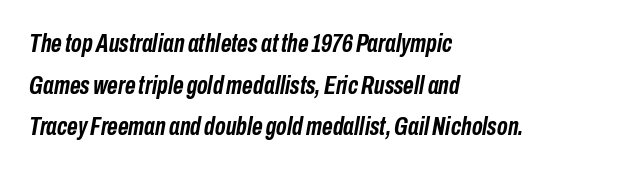
{"italic": "yes", "lean": "right", "slant_degrees": 10, "bold": "yes", "underline": "no", "align": "left", "line_spacing": "normal", "line_spacing_ratio": 1.6, "letter_spacing": "normal", "letter_spacing_em": 0.0, "glyph_px": 26}
